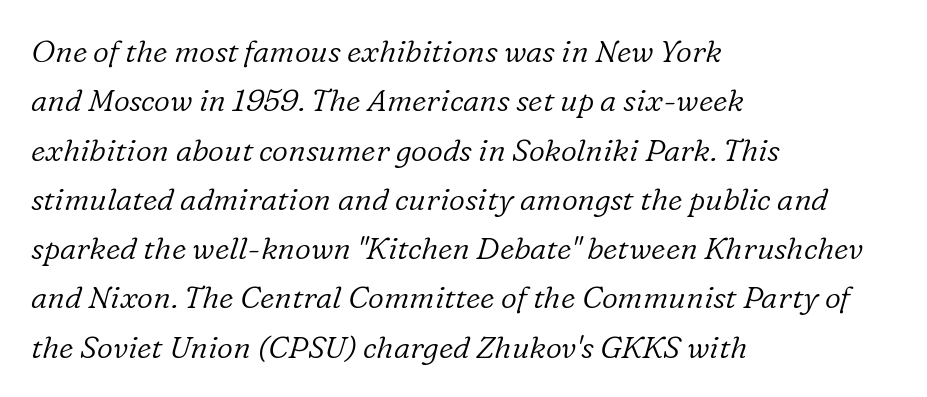
Just letters on the line, the space beneath them empty. This is not heavy type; no bold has been used. The rendering uses natural spacing where letterforms have individual widths. Spacing between characters is what you'd get straight out of the box. This sample keeps an unexceptional amount of space between lines. The passage shown leans; its letterforms are oblique.
